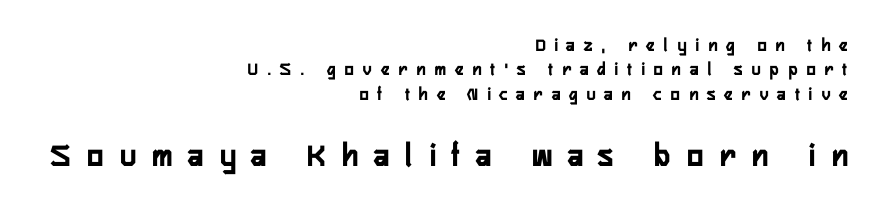
Q: Is the text bold? A: Yes.
Q: Is the text italic (slanted)? A: No, it is upright.
Q: Is the typeface a serif or a sans-serif typeface? A: Sans-serif.
Q: Is the text underlined? A: No.
Q: How is the paragraph aligned? A: Right-aligned.
Q: Is the spacing between letters normal or unusually wide? A: Unusually wide.
Q: Is the spacing between lines tight, normal or loose? A: Normal.
Q: Which block of text is set in a larger size, the first (top) or the second (bottom)? A: The second (bottom) one.
Q: Width (condensed, normal, or wide)? A: Condensed.
Q: Stroke contrast? A: Low.
Q: x-height? A: Medium.
Q: Monospaced? A: No.
